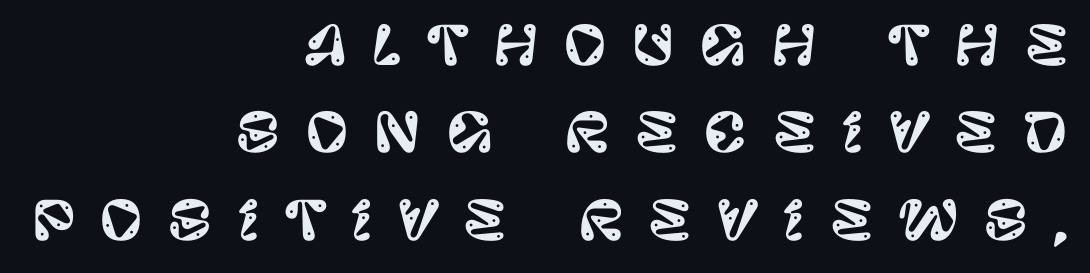
{"serif": "no", "width": "normal", "stroke_contrast": "low", "x_height": "large", "monospaced": "no", "underline": "no", "align": "right", "line_spacing": "normal", "line_spacing_ratio": 1.65, "letter_spacing": "wide", "letter_spacing_em": 0.47, "glyph_px": 53}
